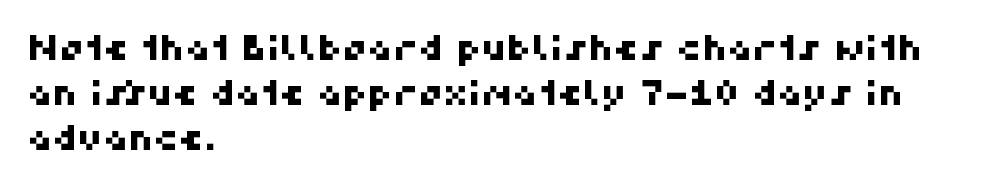
Q: Is the typeface a serif or a sans-serif typeface? A: Sans-serif.
Q: Is the text underlined? A: No.
Q: How is the paragraph aligned? A: Left-aligned.
Q: Is the spacing between letters normal or unusually wide? A: Normal.
Q: Is the spacing between lines tight, normal or loose? A: Normal.
Q: Width (condensed, normal, or wide)? A: Normal.
Q: Stroke contrast? A: High.
Q: x-height? A: Medium.
Q: Monospaced? A: No.
